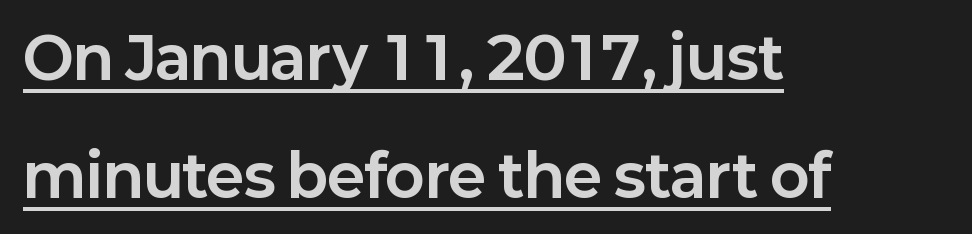
{"serif": "no", "italic": "no", "bold": "yes", "weight": "bold", "width": "normal", "stroke_contrast": "low", "x_height": "medium", "monospaced": "no", "underline": "yes", "align": "left", "line_spacing": "loose", "line_spacing_ratio": 2.04, "letter_spacing": "normal", "letter_spacing_em": 0.0, "glyph_px": 58}
